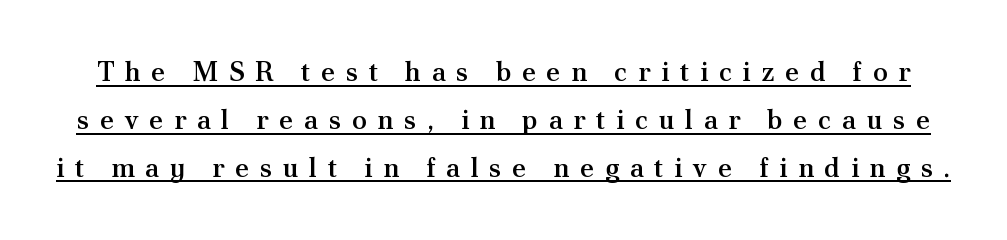
The passage shown has open, widely tracked lettering throughout. Quick note: not italic, upright. Each line of the rendering has a horizontal stroke beneath the glyphs. Notice the strokes are somewhat thickened but not fully heavy: this is a semibold.
